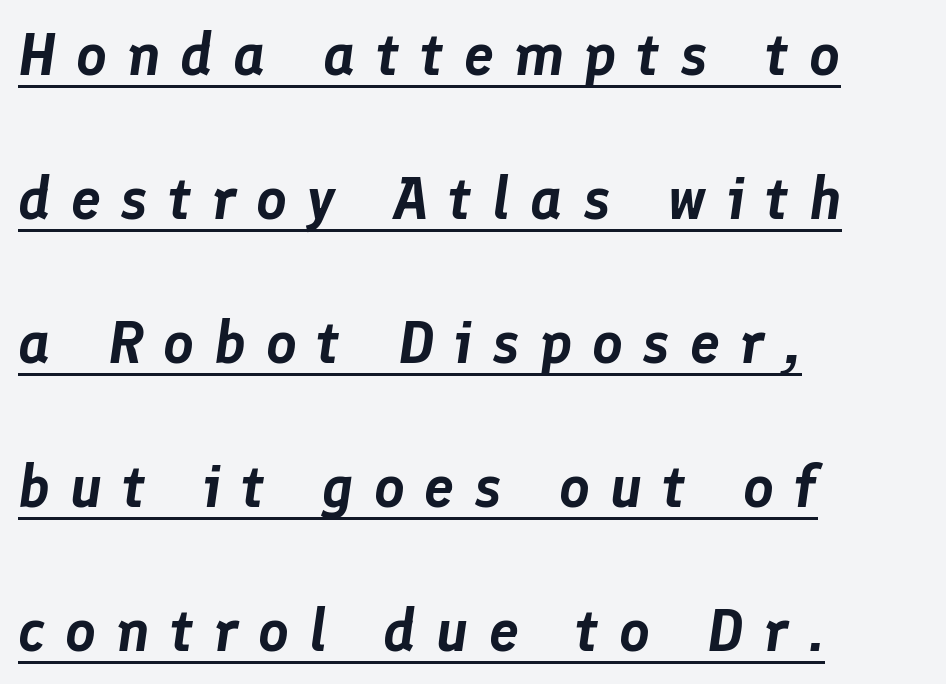
Q: Is the text italic (slanted)? A: Yes, it leans right by about 8 degrees.
Q: Is the text underlined? A: Yes.
Q: How is the paragraph aligned? A: Left-aligned.
Q: Is the spacing between letters normal or unusually wide? A: Unusually wide.
Q: Is the spacing between lines tight, normal or loose? A: Loose.
Q: Width (condensed, normal, or wide)? A: Normal.
Q: Stroke contrast? A: Low.
Q: x-height? A: Medium.
Q: Monospaced? A: No.
